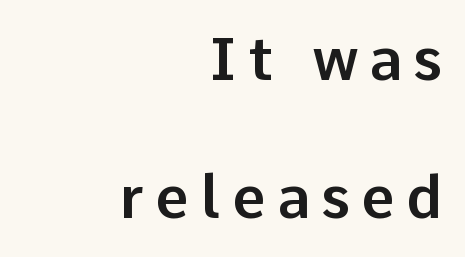
{"serif": "no", "italic": "no", "width": "normal", "stroke_contrast": "low", "x_height": "medium", "monospaced": "no", "underline": "no", "align": "right", "line_spacing": "loose", "line_spacing_ratio": 2.34, "glyph_px": 59}
